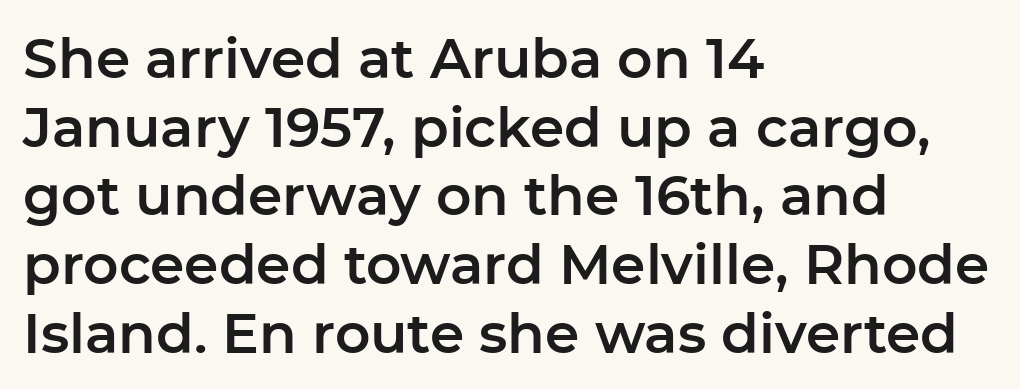
Each letter's strokes conclude bluntly, with no projecting serifs. Here the designer chose a conventional face with non-uniform glyph widths. Is there much room between lines? A standard amount, neither cramped nor airy. Notice how the passage keeps a crisp vertical edge on the left only.
